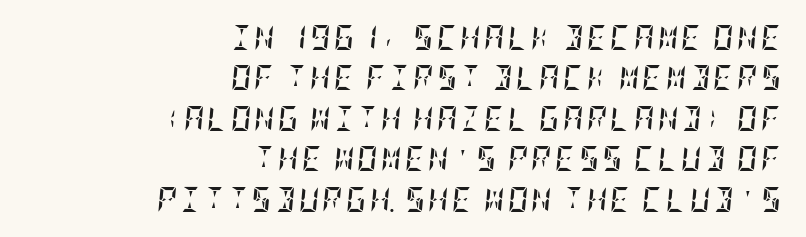
The passage shown leans; its letterforms are oblique. Teacher's note: observe the even right margin — that is flush-right alignment. A bare baseline throughout the passage. Caption: bold face, heavy strokes. The block of text has a typical density, with ordinary space between rows.
